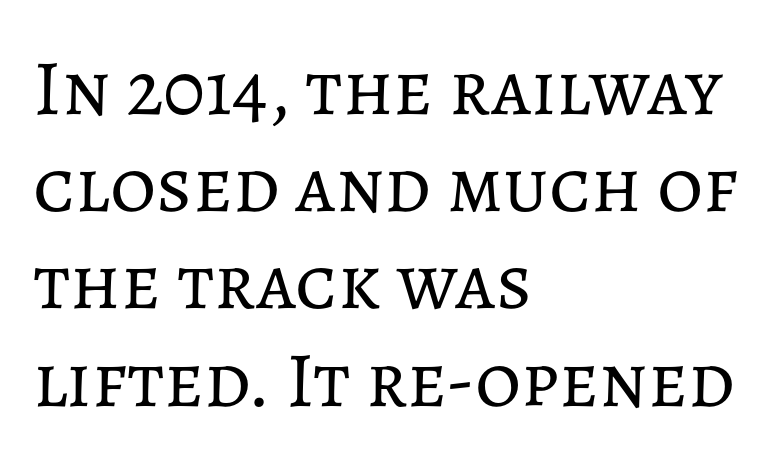
The image shows 79 px regular-weight type, upright; set left-aligned, line spacing 1.23x, normal letter spacing, not underlined; low stroke contrast and a medium x-height.
